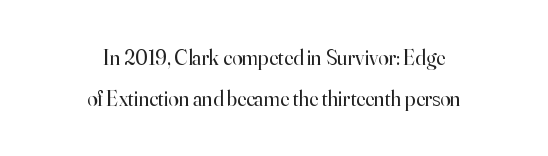
{"italic": "no", "bold": "no", "underline": "no", "align": "center", "line_spacing": "loose", "line_spacing_ratio": 1.93, "letter_spacing": "normal", "letter_spacing_em": 0.0, "glyph_px": 21}
